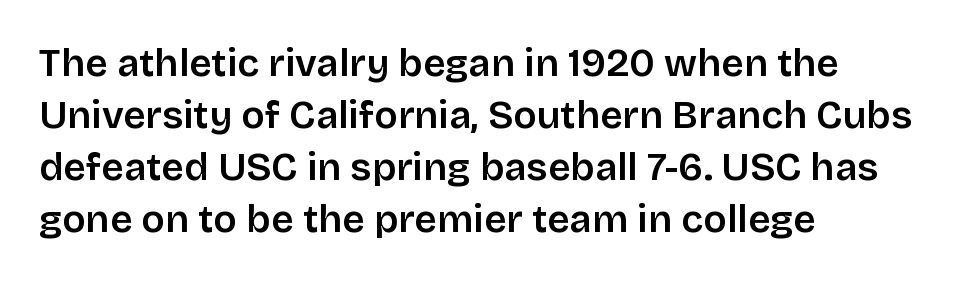
Each row of text sits above clean, open space. These lines keep a tight, regular rhythm from letter to letter. Stroke terminals: plain, sans-serif. Compared with an ordinary text face, these strokes are moderately heavier — a semibold.
